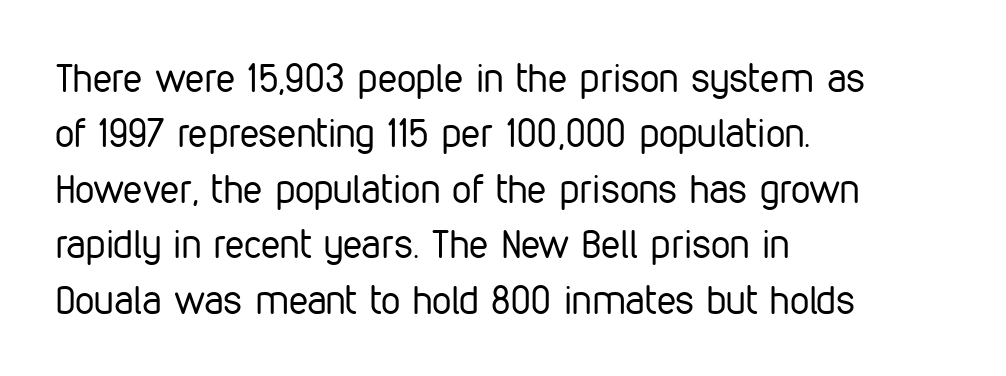
Q: Is the text bold? A: No.
Q: Is the text italic (slanted)? A: No, it is upright.
Q: Is the typeface a serif or a sans-serif typeface? A: Sans-serif.
Q: Is the text underlined? A: No.
Q: How is the paragraph aligned? A: Left-aligned.
Q: Is the spacing between letters normal or unusually wide? A: Normal.
Q: Is the spacing between lines tight, normal or loose? A: Normal.
Q: Width (condensed, normal, or wide)? A: Condensed.
Q: Stroke contrast? A: Low.
Q: x-height? A: Medium.
Q: Monospaced? A: No.
